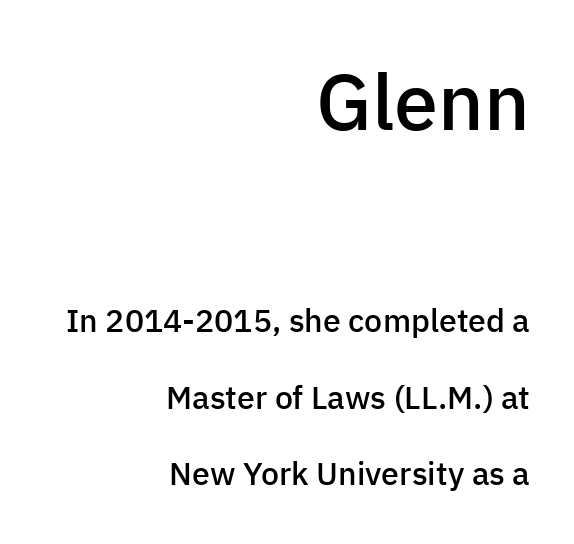
{"serif": "no", "italic": "no", "bold": "semi", "weight": "semibold", "width": "normal", "stroke_contrast": "low", "x_height": "medium", "monospaced": "no", "underline": "no", "align": "right", "line_spacing": "loose", "line_spacing_ratio": 2.4, "letter_spacing": "normal", "letter_spacing_em": 0.0, "larger_block": "first", "size_ratio": 2.47, "glyph_px": 79}
